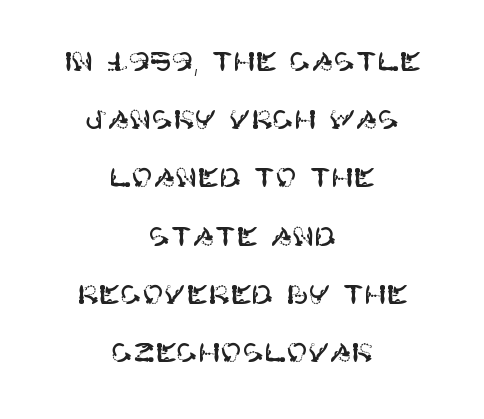
Type without underlining. The leading is generous, giving the passage an open texture. Students, note that the glyphs here touch the page at normal intervals. Where is the straight margin? There isn't one; the lines are centered.
